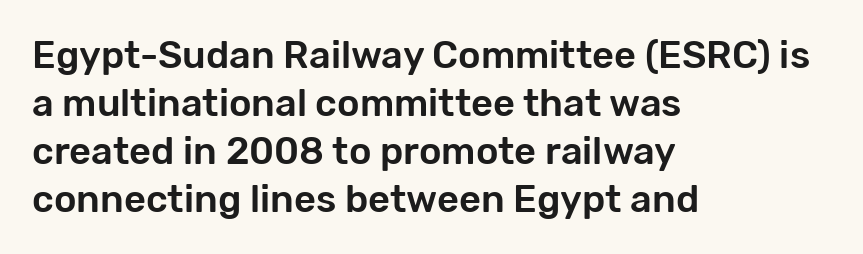
Q: Is the text italic (slanted)? A: No, it is upright.
Q: Is the typeface a serif or a sans-serif typeface? A: Sans-serif.
Q: Is the text underlined? A: No.
Q: How is the paragraph aligned? A: Left-aligned.
Q: Is the spacing between letters normal or unusually wide? A: Normal.
Q: Is the spacing between lines tight, normal or loose? A: Normal.
Q: Width (condensed, normal, or wide)? A: Normal.
Q: Stroke contrast? A: Low.
Q: x-height? A: Medium.
Q: Monospaced? A: No.
